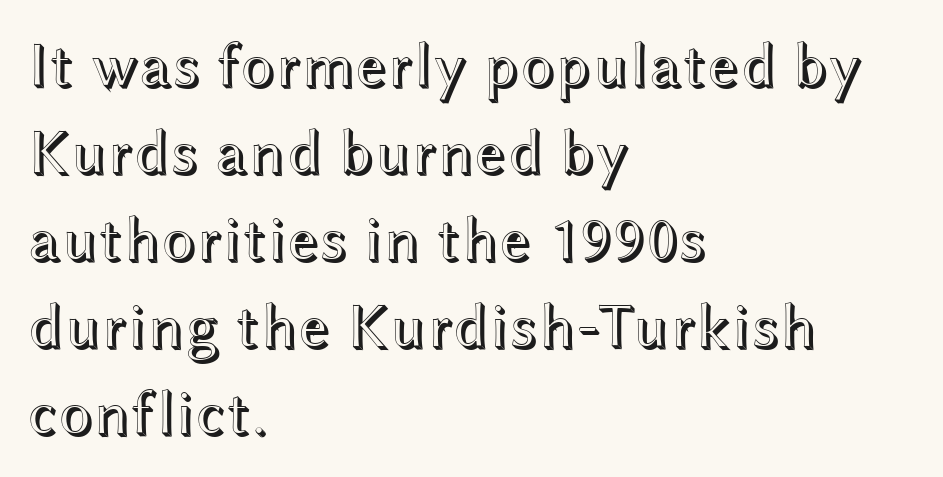
{"italic": "no", "width": "wide", "x_height": "medium", "monospaced": "no", "underline": "no", "align": "left", "line_spacing": "normal", "line_spacing_ratio": 1.38, "letter_spacing": "normal", "letter_spacing_em": 0.0, "glyph_px": 63}
